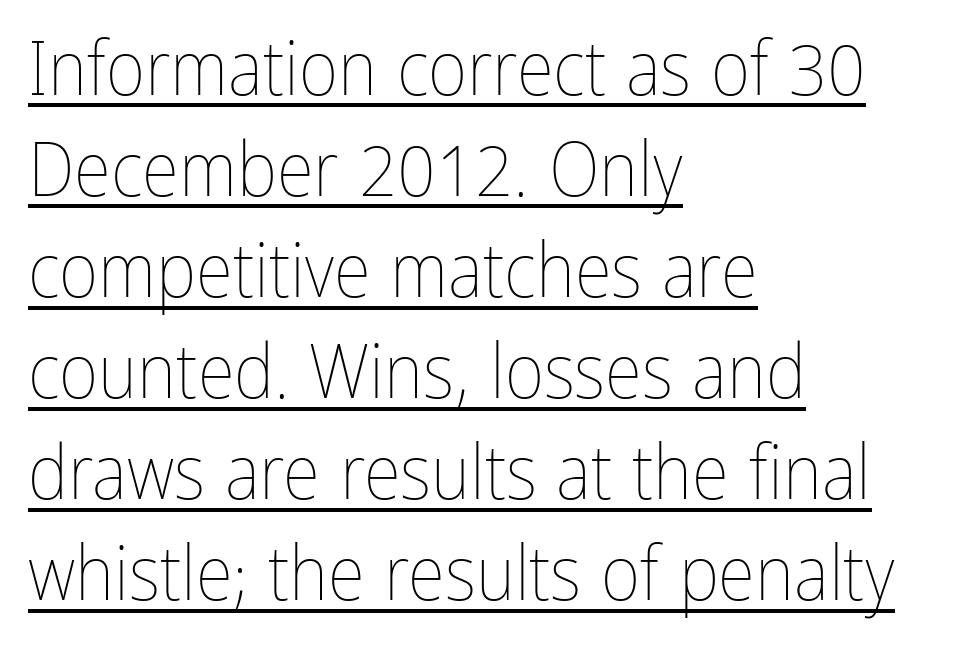
The strokes are not fattened; the text isn't bold. One-word summary of the alignment: left. Does extra space separate the letters? No, they use regular spacing. What decoration does the sample have? An underline.
